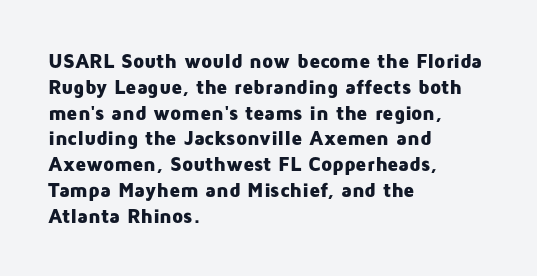
The image shows 20 px bold type, upright; set left-aligned, normal line spacing (1.29x), normal letter spacing, not underlined.
